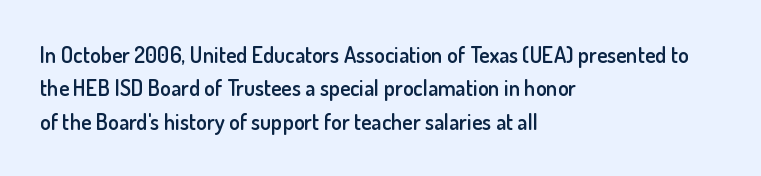
{"italic": "no", "bold": "semi", "underline": "no", "align": "left", "line_spacing": "normal", "line_spacing_ratio": 1.52, "letter_spacing": "normal", "letter_spacing_em": 0.0, "glyph_px": 22}
